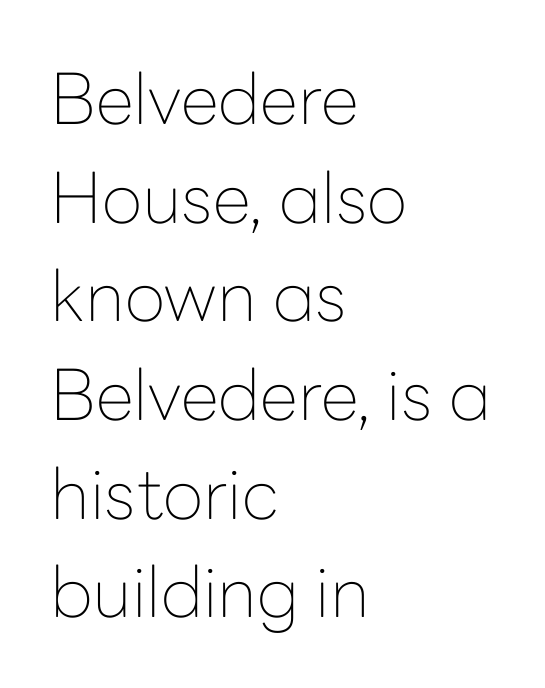
The image shows 70 px thin sans-serif type, upright; set left-aligned, normal line spacing (1.41x), normal letter spacing, not underlined; low stroke contrast and a medium x-height.
